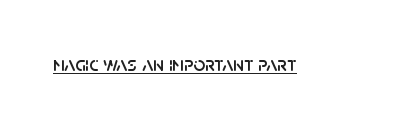
{"italic": "no", "underline": "yes", "letter_spacing": "normal", "letter_spacing_em": 0.0, "glyph_px": 20}
